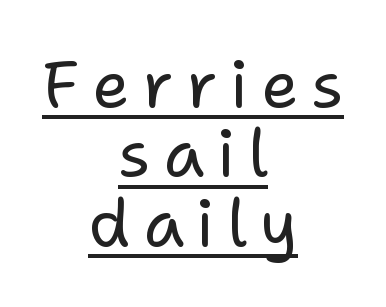
No extra ink here — the face is not bold. Typographically, this falls in the sans-serif category. The lines in this sample share a center point and differ in where they start and stop. The font's upright variant was chosen for this text. The typesetter has applied underlining to the passage shown.
